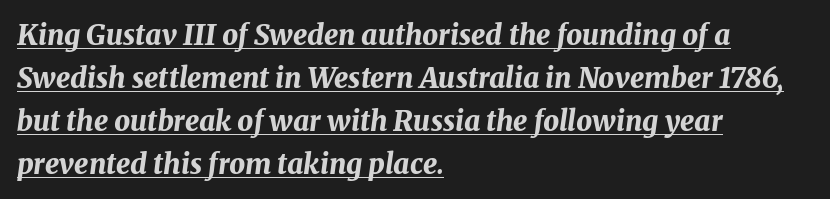
The image shows 28 px bold type, italic (leaning right); set left-aligned, normal line spacing (1.53x), normal letter spacing, underlined; medium stroke contrast and a medium x-height.
